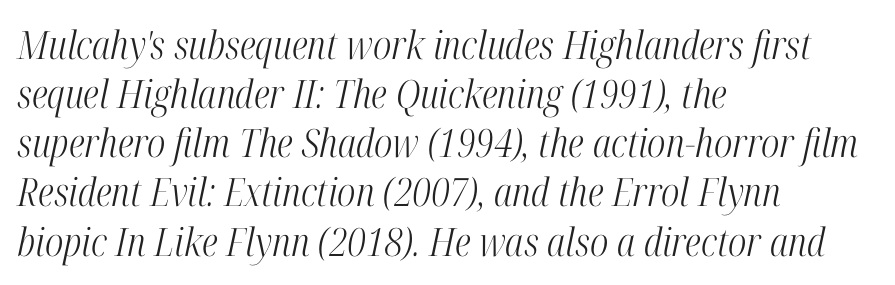
Q: Is the text bold? A: No.
Q: Is the text italic (slanted)? A: Yes, it leans right by about 12 degrees.
Q: Is the typeface a serif or a sans-serif typeface? A: Serif.
Q: Is the text underlined? A: No.
Q: How is the paragraph aligned? A: Left-aligned.
Q: Is the spacing between letters normal or unusually wide? A: Normal.
Q: Is the spacing between lines tight, normal or loose? A: Normal.
Q: Width (condensed, normal, or wide)? A: Condensed.
Q: Stroke contrast? A: High.
Q: x-height? A: Medium.
Q: Monospaced? A: No.
